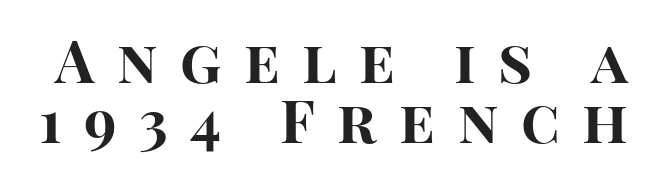
{"serif": "no", "italic": "no", "bold": "yes", "weight": "bold", "width": "normal", "stroke_contrast": "high", "x_height": "large", "monospaced": "no", "underline": "no", "line_spacing": "tight", "line_spacing_ratio": 1.01, "letter_spacing": "wide", "letter_spacing_em": 0.38, "glyph_px": 59}
